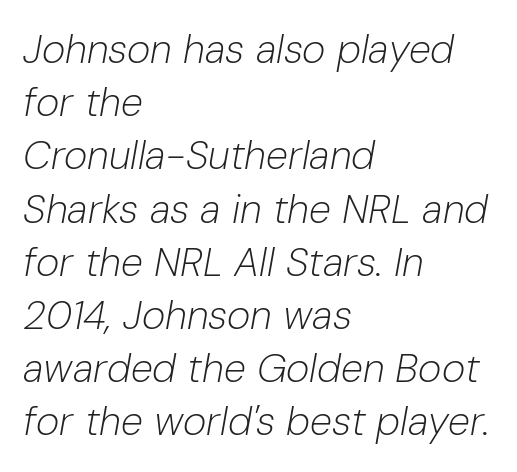
Standard letterfit; no display-style spreading of the glyphs. This rendering uses left alignment, leaving the right contour irregular. Do the characters align in a grid? No, the font is proportional. Does the lettering tilt? It does — this is italic. Type without underlining. Stroke mass is kept to a normal reading level or below.
